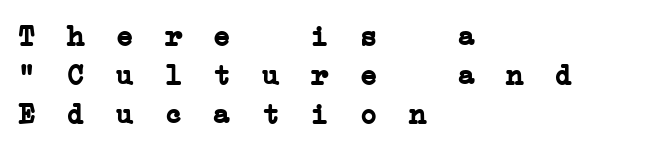
{"serif": "yes", "bold": "yes", "weight": "semibold", "width": "wide", "stroke_contrast": "low", "x_height": "medium", "monospaced": "yes", "underline": "no", "align": "left", "line_spacing": "normal", "line_spacing_ratio": 1.34, "letter_spacing": "wide", "letter_spacing_em": 0.48, "glyph_px": 29}
